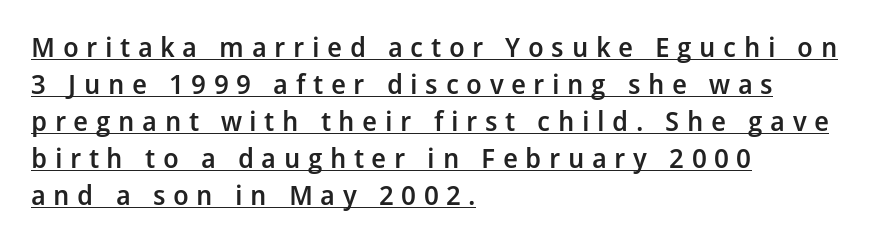
Q: Is the text bold? A: Semi-bold.
Q: Is the text italic (slanted)? A: No, it is upright.
Q: Is the text underlined? A: Yes.
Q: How is the paragraph aligned? A: Left-aligned.
Q: Is the spacing between letters normal or unusually wide? A: Unusually wide.
Q: Is the spacing between lines tight, normal or loose? A: Normal.
